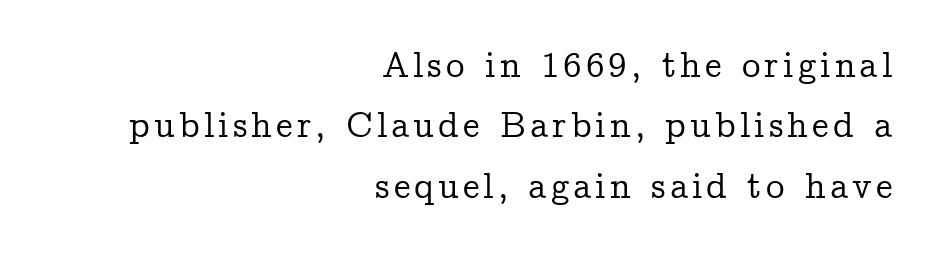
The image shows 37 px serif type, upright; set right-aligned, normal line spacing (1.63x), not underlined; low stroke contrast and a medium x-height.
